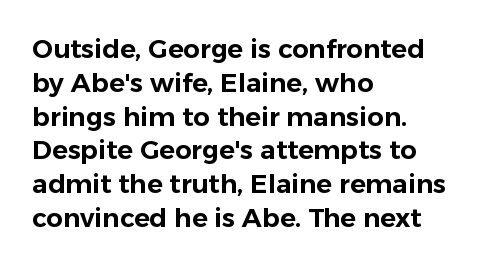
Q: Is the text italic (slanted)? A: No, it is upright.
Q: Is the text underlined? A: No.
Q: How is the paragraph aligned? A: Left-aligned.
Q: Is the spacing between letters normal or unusually wide? A: Normal.
Q: Is the spacing between lines tight, normal or loose? A: Normal.
